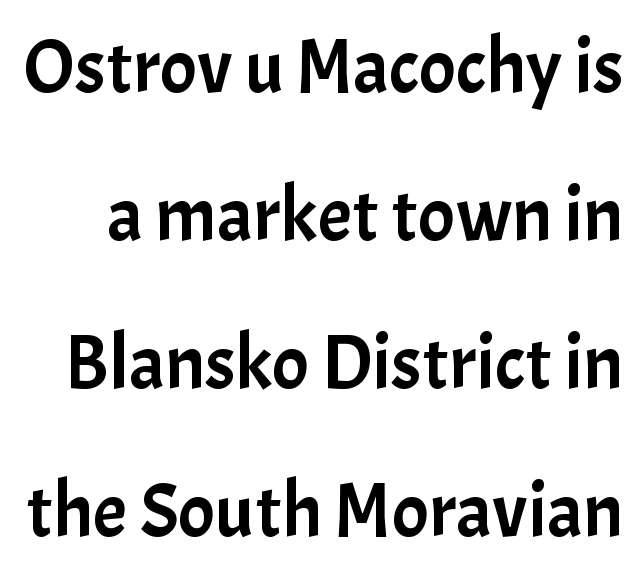
This rendering employs a face without finishing strokes, i.e., a sans-serif. Ordinary non-slanted type is in use. There is no visible air inserted between adjacent glyphs. Has an underline been added? It has not. The leading is generous, giving the passage an open texture.
